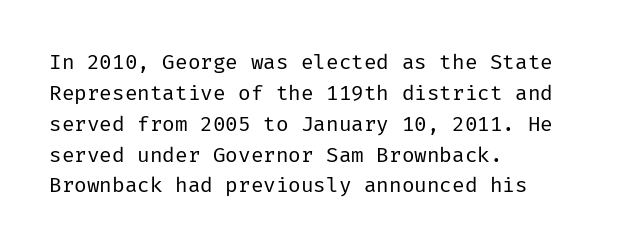
The image shows 21 px text type, upright; set left-aligned, normal line spacing (1.47x), normal letter spacing, not underlined.
